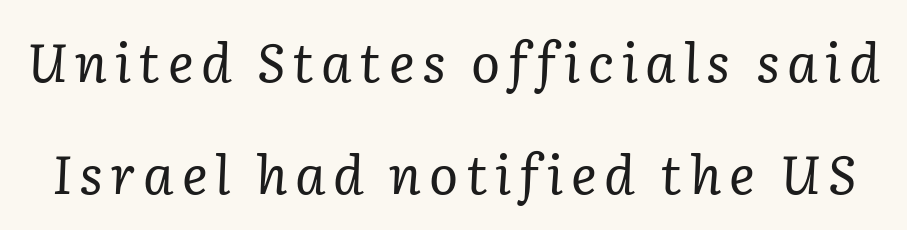
{"serif": "yes", "italic": "yes", "lean": "right", "slant_degrees": 2, "bold": "no", "weight": "regular", "width": "normal", "stroke_contrast": "low", "x_height": "medium", "monospaced": "no", "underline": "no", "line_spacing": "loose", "line_spacing_ratio": 2.08, "glyph_px": 54}
